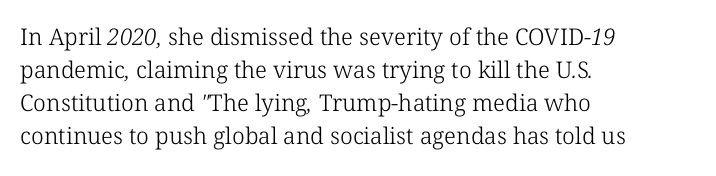
The image shows 23 px text type; set left-aligned, normal line spacing (1.43x), normal letter spacing, not underlined.
